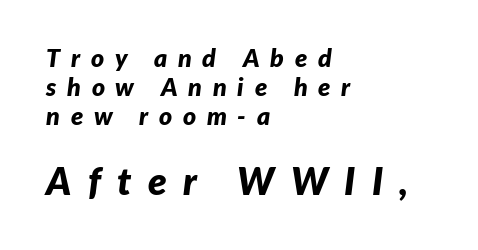
{"italic": "yes", "lean": "right", "slant_degrees": 7, "bold": "yes", "weight": "bold", "width": "normal", "stroke_contrast": "low", "x_height": "medium", "monospaced": "no", "underline": "no", "align": "left", "line_spacing_ratio": 1.17, "letter_spacing": "wide", "letter_spacing_em": 0.43, "larger_block": "second", "size_ratio": 1.52, "glyph_px": 38}
